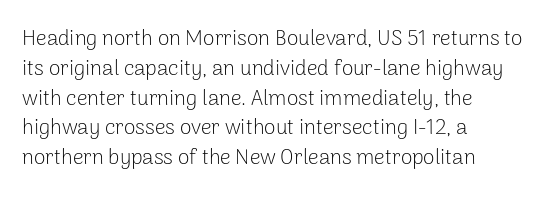
The image shows 21 px text type, upright; set left-aligned, normal line spacing (1.42x), normal letter spacing, not underlined.
